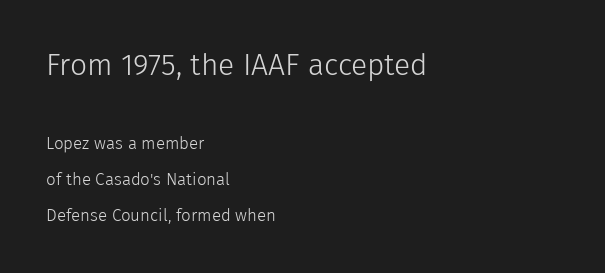
Q: Is the text bold? A: No.
Q: Is the text italic (slanted)? A: No, it is upright.
Q: Is the typeface a serif or a sans-serif typeface? A: Sans-serif.
Q: Is the text underlined? A: No.
Q: How is the paragraph aligned? A: Left-aligned.
Q: Is the spacing between letters normal or unusually wide? A: Normal.
Q: Is the spacing between lines tight, normal or loose? A: Loose.
Q: Which block of text is set in a larger size, the first (top) or the second (bottom)? A: The first (top) one.
Q: Width (condensed, normal, or wide)? A: Normal.
Q: Stroke contrast? A: Low.
Q: x-height? A: Medium.
Q: Monospaced? A: No.
